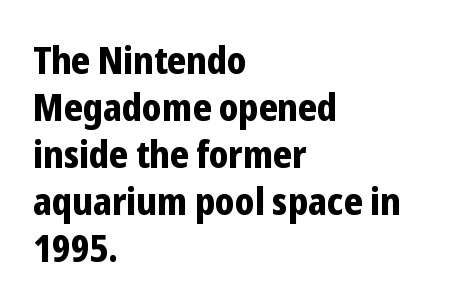
Tall strokes in this sample are plumb rather than angled. What stands out about the letter spacing? Nothing — it is the standard amount. The text block is weighted toward the left margin, trailing off unevenly rightward. Compared with an ordinary text face, these strokes are far heavier — a full bold.
